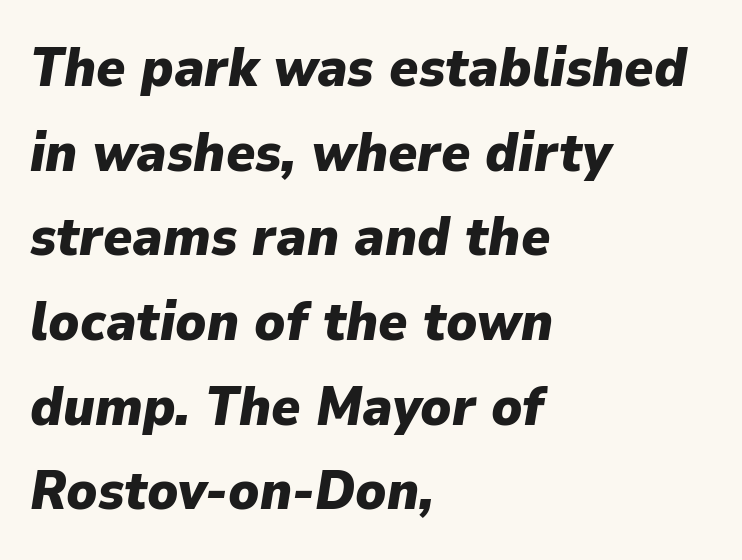
Q: Is the text bold? A: Yes.
Q: Is the text italic (slanted)? A: Yes, it leans right by about 9 degrees.
Q: Is the text underlined? A: No.
Q: How is the paragraph aligned? A: Left-aligned.
Q: Is the spacing between letters normal or unusually wide? A: Normal.
Q: Is the spacing between lines tight, normal or loose? A: Normal.
Q: Width (condensed, normal, or wide)? A: Normal.
Q: Stroke contrast? A: Low.
Q: x-height? A: Medium.
Q: Monospaced? A: No.
